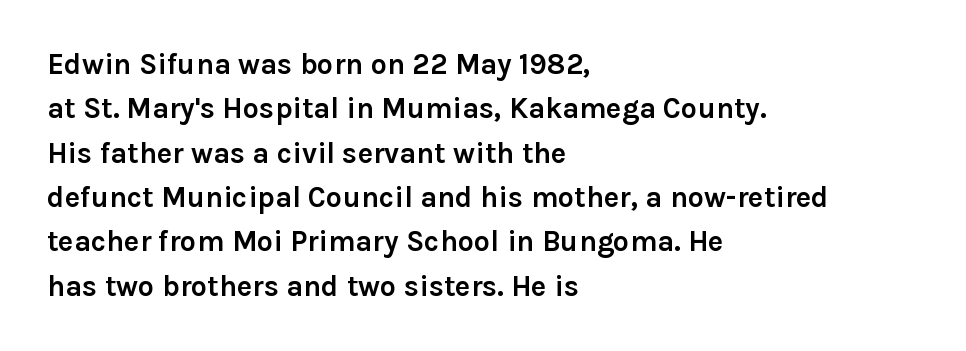
The image shows 29 px semibold sans-serif type, upright; set left-aligned, normal line spacing (1.53x), normal letter spacing, not underlined; low stroke contrast and a medium x-height.
